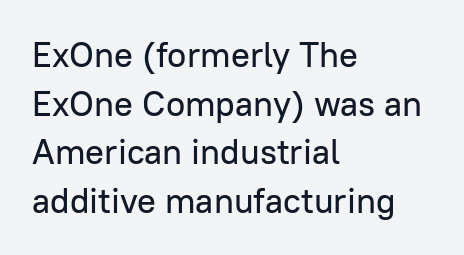
{"serif": "no", "italic": "no", "width": "normal", "stroke_contrast": "low", "x_height": "medium", "monospaced": "no", "underline": "no", "align": "left", "line_spacing": "normal", "line_spacing_ratio": 1.39, "letter_spacing": "normal", "letter_spacing_em": 0.0, "glyph_px": 35}
